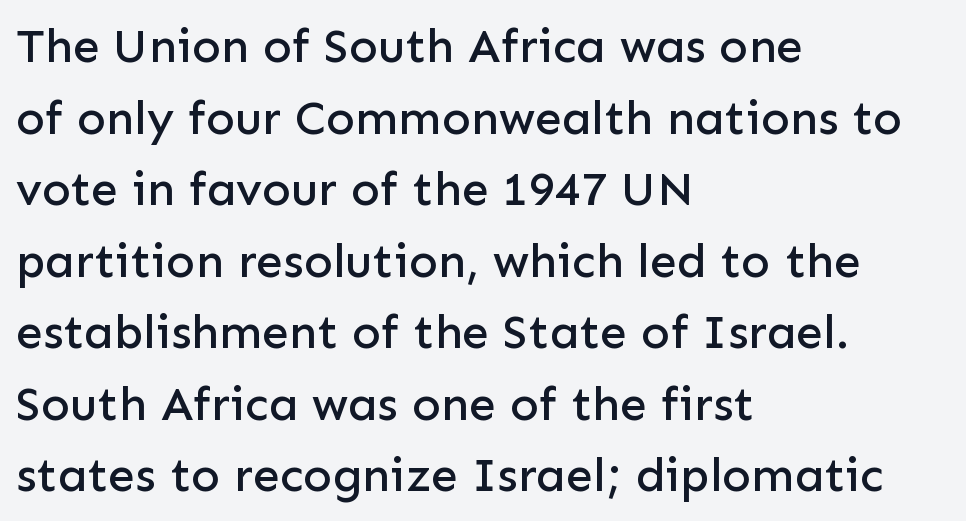
The image shows 48 px sans-serif type, upright; set left-aligned, normal line spacing (1.49x), normal letter spacing, not underlined; low stroke contrast and a medium x-height.
